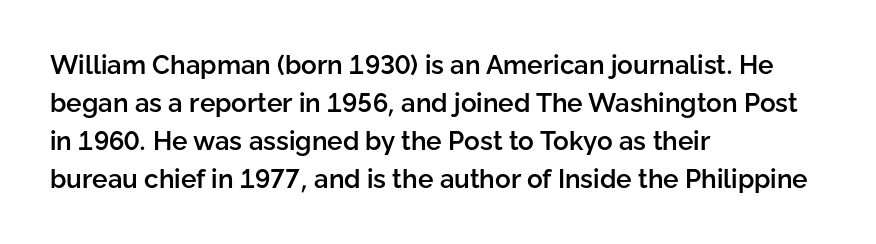
Q: Is the text bold? A: Semi-bold.
Q: Is the text italic (slanted)? A: No, it is upright.
Q: Is the text underlined? A: No.
Q: How is the paragraph aligned? A: Left-aligned.
Q: Is the spacing between letters normal or unusually wide? A: Normal.
Q: Is the spacing between lines tight, normal or loose? A: Normal.
